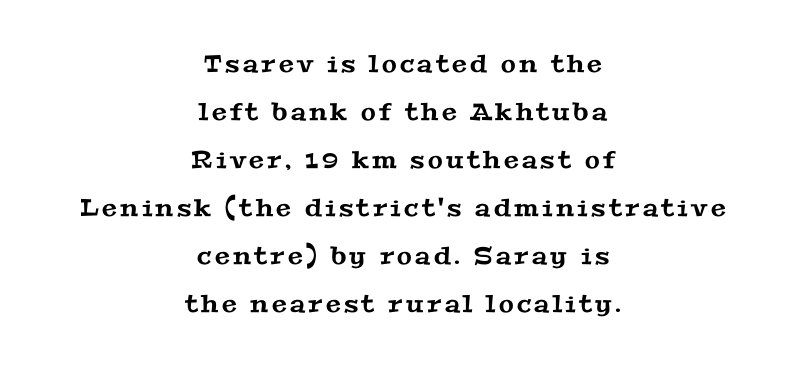
{"underline": "no", "align": "center", "line_spacing": "loose", "line_spacing_ratio": 2.0, "glyph_px": 24}
